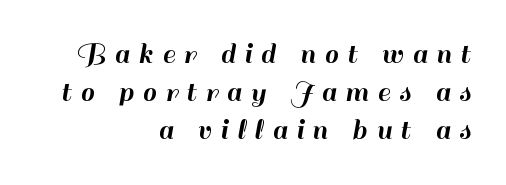
{"serif": "no", "width": "normal", "stroke_contrast": "high", "x_height": "small", "monospaced": "no", "underline": "no", "align": "right", "line_spacing_ratio": 1.22, "letter_spacing": "wide", "letter_spacing_em": 0.29, "glyph_px": 31}
